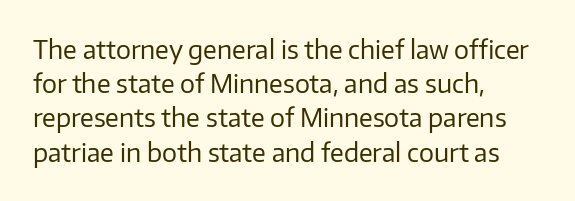
The image shows 25 px text type, upright; set left-aligned, normal line spacing (1.37x), normal letter spacing, not underlined.
